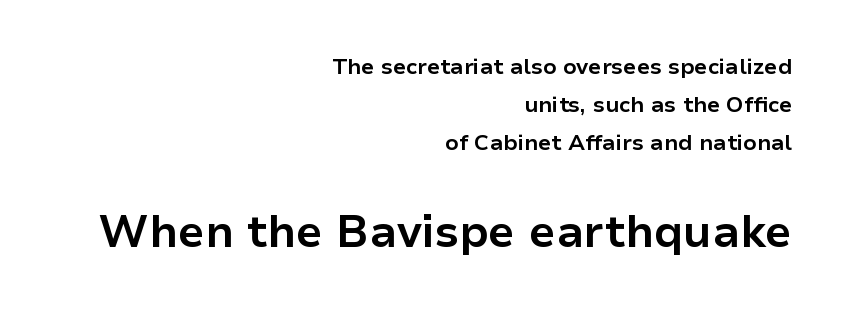
The image shows 45 px bold sans-serif type, upright; set right-aligned, line spacing 1.73x, normal letter spacing, not underlined; the second (bottom) block is 2.05x larger; low stroke contrast and a medium x-height.
